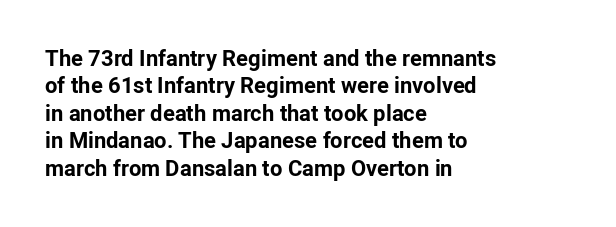
Only glyphs here, with clear space below each row. The type sits square on the baseline with zero lean. Short note: letters normally spaced. Summary of vertical rhythm: regular, with standard interline spacing. Thick stems and heavy bowls — unmistakably bold. Short and long lines alike share a common starting point at left.
